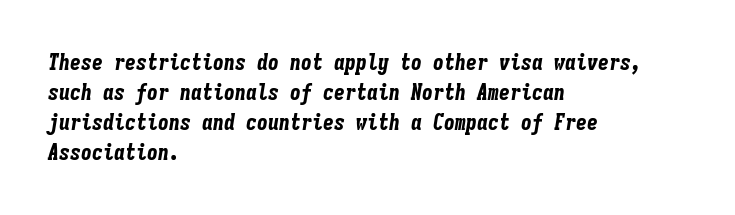
The characters look thick and weighty, a clear bold. The gap between lines stays unmarked. The rag falls on the right side of this text block. Is the letter spacing exaggerated? No — it looks like the ordinary default. This sample keeps an unexceptional amount of space between lines.
